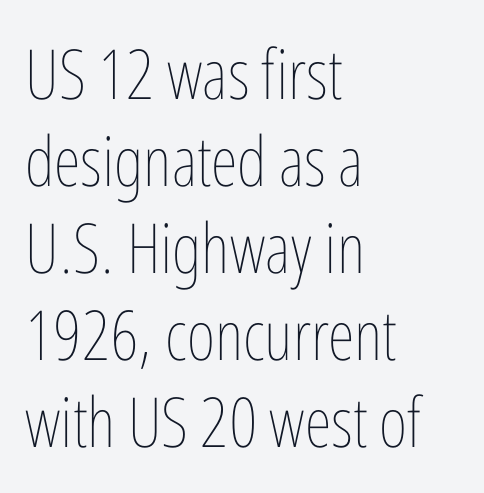
{"italic": "no", "bold": "no", "weight": "thin", "width": "condensed", "stroke_contrast": "low", "x_height": "medium", "monospaced": "no", "underline": "no", "align": "left", "line_spacing": "normal", "line_spacing_ratio": 1.26, "letter_spacing": "normal", "letter_spacing_em": 0.0, "glyph_px": 69}
